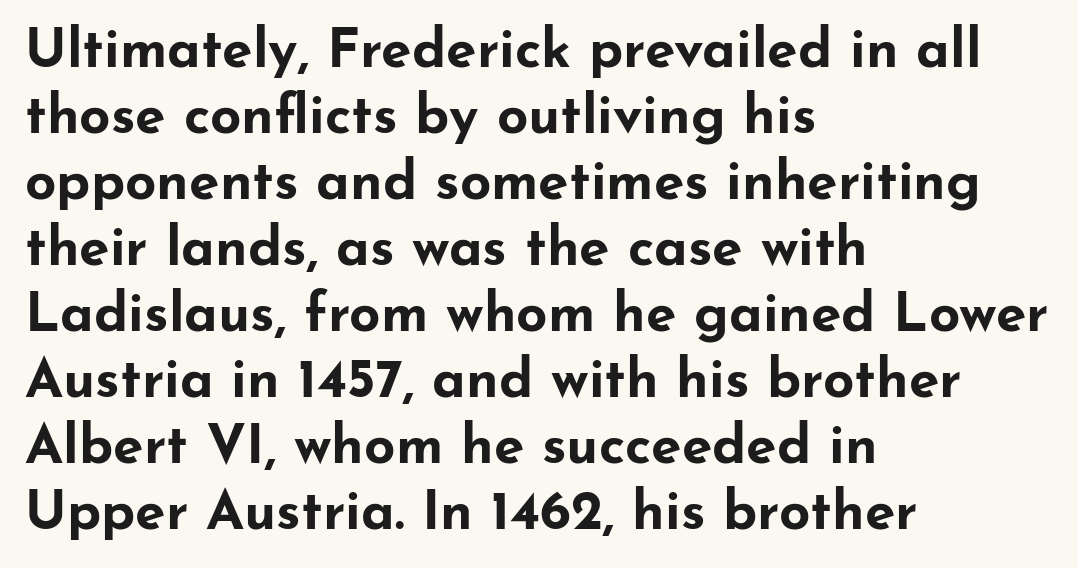
The image shows 55 px bold, wide sans-serif type, upright; set left-aligned, line spacing 1.2x, normal letter spacing, not underlined; low stroke contrast and a small x-height.
